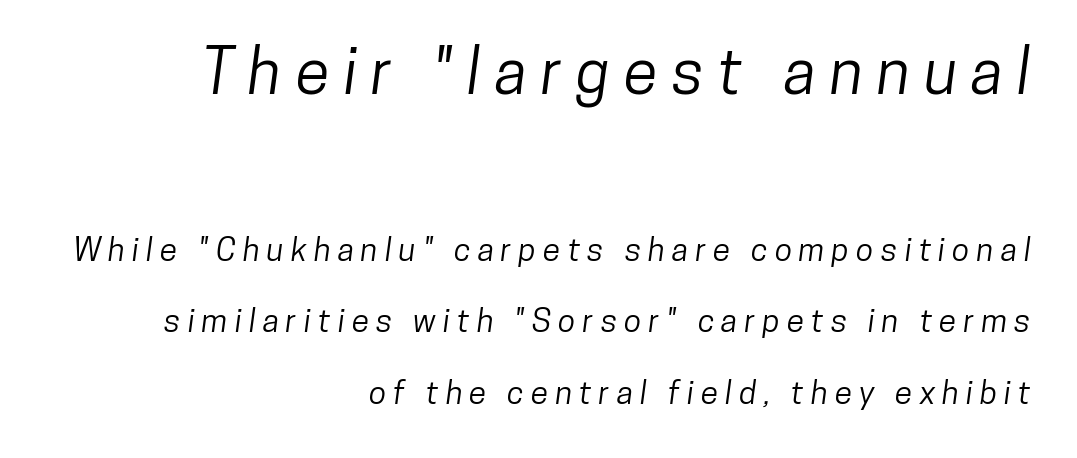
Q: Is the typeface a serif or a sans-serif typeface? A: Sans-serif.
Q: Is the text underlined? A: No.
Q: How is the paragraph aligned? A: Right-aligned.
Q: Is the spacing between letters normal or unusually wide? A: Unusually wide.
Q: Is the spacing between lines tight, normal or loose? A: Loose.
Q: Which block of text is set in a larger size, the first (top) or the second (bottom)? A: The first (top) one.
Q: Width (condensed, normal, or wide)? A: Condensed.
Q: Stroke contrast? A: Low.
Q: x-height? A: Medium.
Q: Monospaced? A: No.
